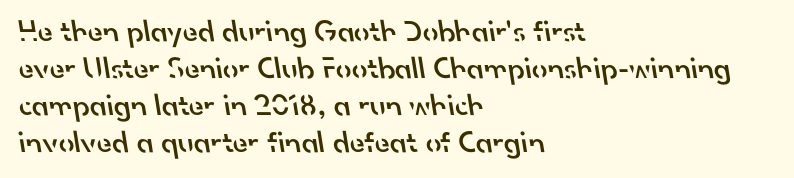
Q: Is the text bold? A: Semi-bold.
Q: Is the typeface a serif or a sans-serif typeface? A: Sans-serif.
Q: Is the text underlined? A: No.
Q: How is the paragraph aligned? A: Left-aligned.
Q: Is the spacing between letters normal or unusually wide? A: Normal.
Q: Width (condensed, normal, or wide)? A: Normal.
Q: Stroke contrast? A: Low.
Q: x-height? A: Small.
Q: Monospaced? A: No.
